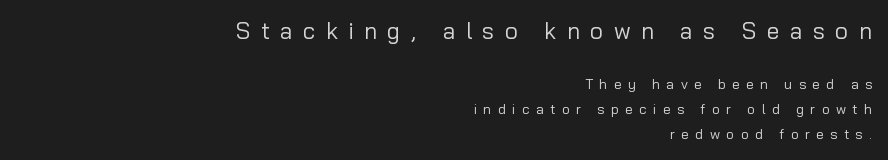
The image shows 23 px text type, upright; set right-aligned, line spacing 1.78x, unusually wide letter spacing (+0.45 em), not underlined; the first (top) block is 1.64x larger.
